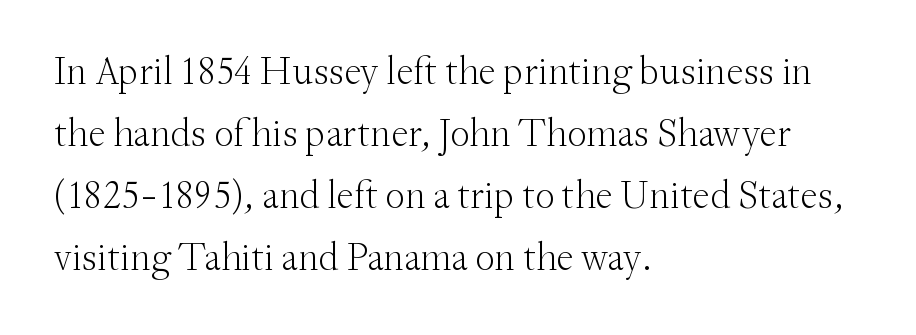
A quiet, ordinary-to-light weight characterises the typeface. Visually the block forms a straight wall on the left and a jagged coastline on the right. Words float on clear page, feet unadorned. Quick note: not italic, upright. Default kerning and tracking; the words read as compact shapes.
